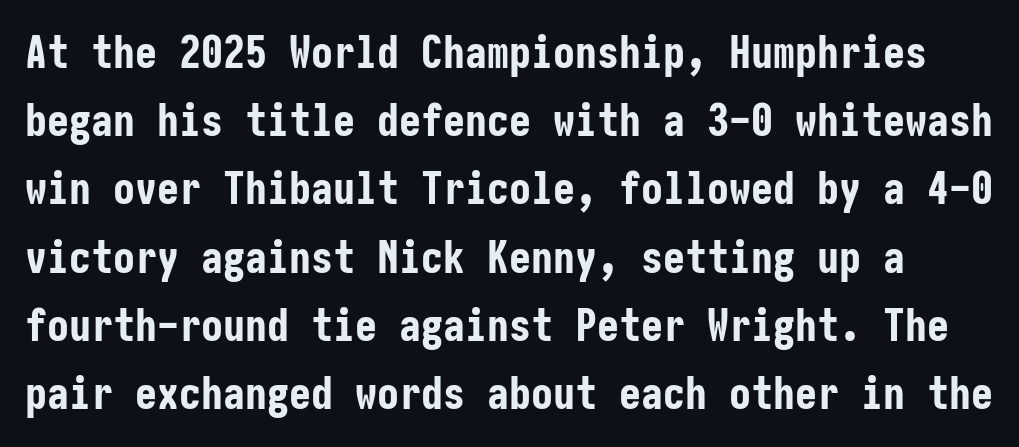
Do the letters lean? They stand straight. Tracking here is standard; glyphs follow each other at the usual distance. The area under the type is left untouched. Whoever set this chose a conventional vertical rhythm.
